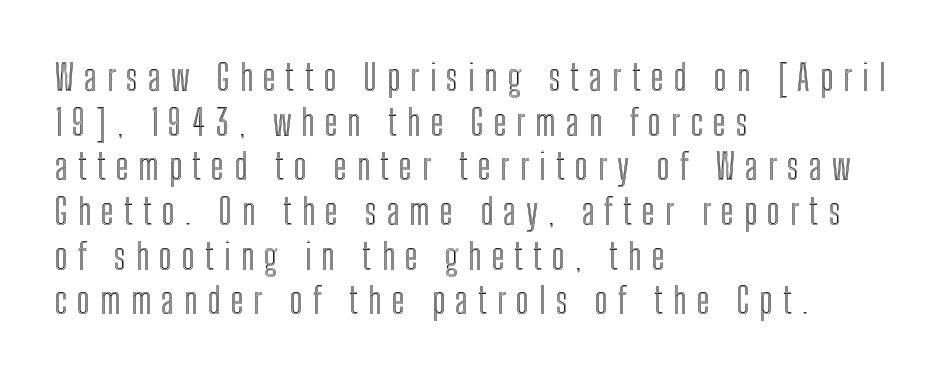
Q: Is the text italic (slanted)? A: No, it is upright.
Q: Is the text underlined? A: No.
Q: How is the paragraph aligned? A: Left-aligned.
Q: Is the spacing between letters normal or unusually wide? A: Unusually wide.
Q: Width (condensed, normal, or wide)? A: Condensed.
Q: x-height? A: Medium.
Q: Monospaced? A: No.
